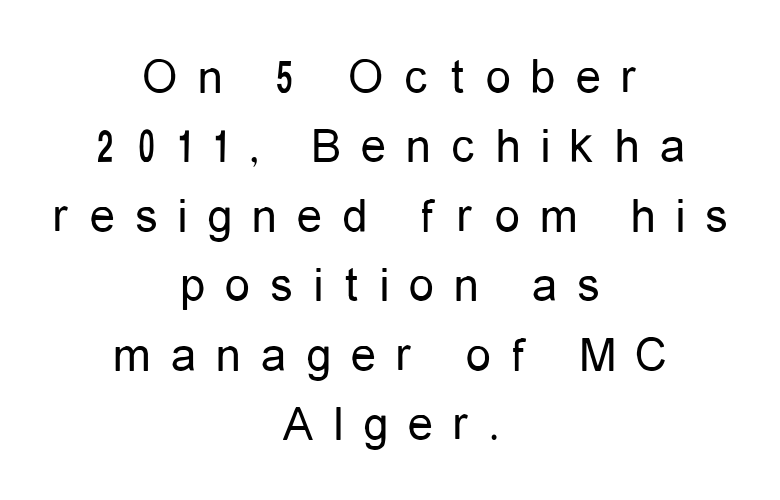
This sample uses a sans-serif face. This sample uses expanded letter spacing, leaving extra air between glyphs. Descender tails drop into unmarked territory. This sample keeps an unexceptional amount of space between lines. A roman cut, with each character standing at attention. No chunkiness to these letters — they're not bold.
